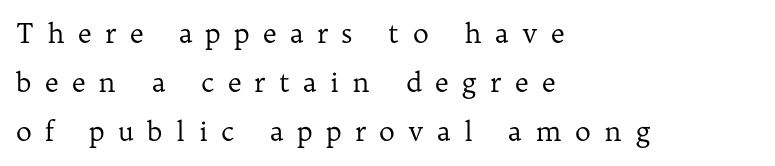
Q: Is the text bold? A: No.
Q: Is the text italic (slanted)? A: No, it is upright.
Q: Is the text underlined? A: No.
Q: How is the paragraph aligned? A: Left-aligned.
Q: Is the spacing between letters normal or unusually wide? A: Unusually wide.
